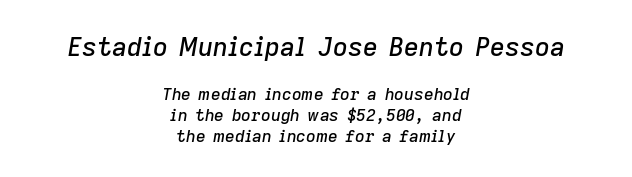
{"italic": "yes", "lean": "right", "slant_degrees": 9, "underline": "no", "align": "center", "line_spacing_ratio": 1.23, "letter_spacing": "normal", "letter_spacing_em": 0.0, "larger_block": "first", "size_ratio": 1.53, "glyph_px": 26}
